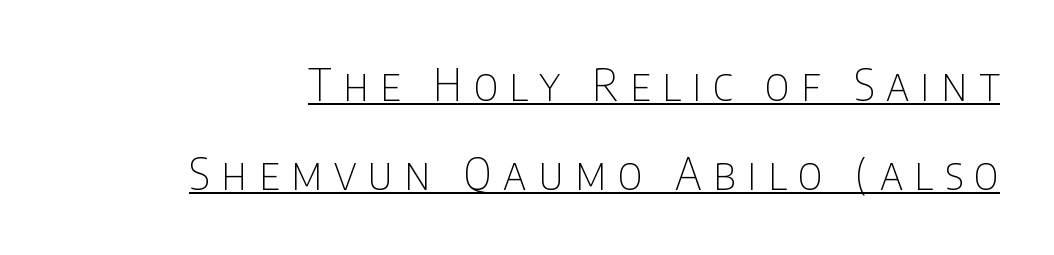
Stems and bowls with no extra thickness — not bold. Loose tracking; the words dissolve into strings of separated letters. These lines were composed using upright roman letters. Has an underline been added? It has. What kind of face is this? One without serifs — a sans.
